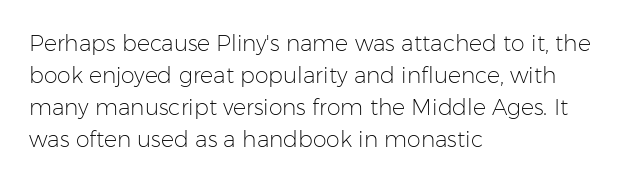
This sample uses an upright cut, with every glyph sitting square on the baseline. Check the space under the baseline: it is left empty. These lines are set flush left with a ragged right edge. Weight: not bold — regular or lighter.
